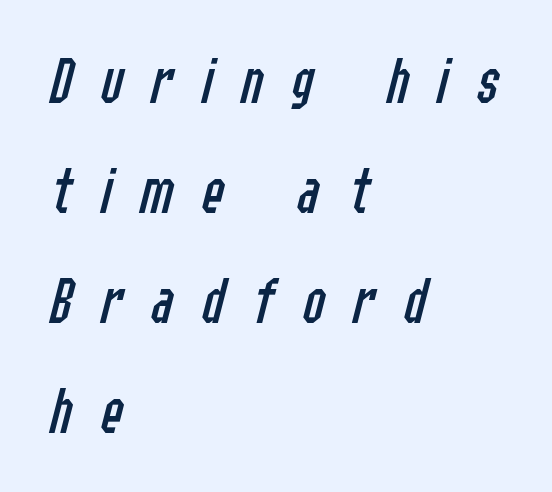
Q: Is the text bold? A: No.
Q: Is the text italic (slanted)? A: Yes, it leans right by about 14 degrees.
Q: Is the text underlined? A: No.
Q: How is the paragraph aligned? A: Left-aligned.
Q: Is the spacing between letters normal or unusually wide? A: Unusually wide.
Q: Is the spacing between lines tight, normal or loose? A: Normal.
Q: Width (condensed, normal, or wide)? A: Condensed.
Q: Stroke contrast? A: Low.
Q: x-height? A: Medium.
Q: Monospaced? A: No.
